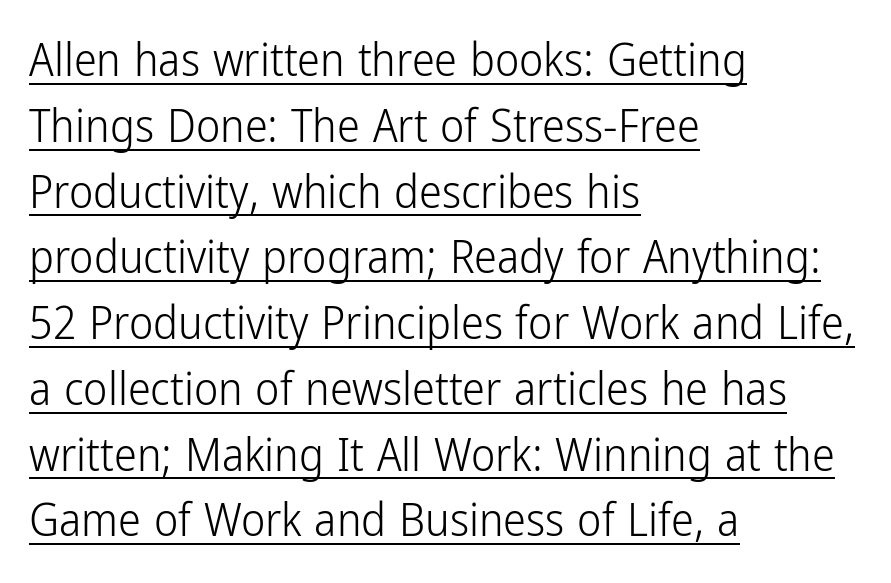
{"serif": "no", "italic": "no", "bold": "no", "weight": "light", "width": "condensed", "stroke_contrast": "low", "x_height": "medium", "monospaced": "no", "underline": "yes", "align": "left", "line_spacing": "normal", "line_spacing_ratio": 1.43, "letter_spacing": "normal", "letter_spacing_em": 0.0, "glyph_px": 46}
